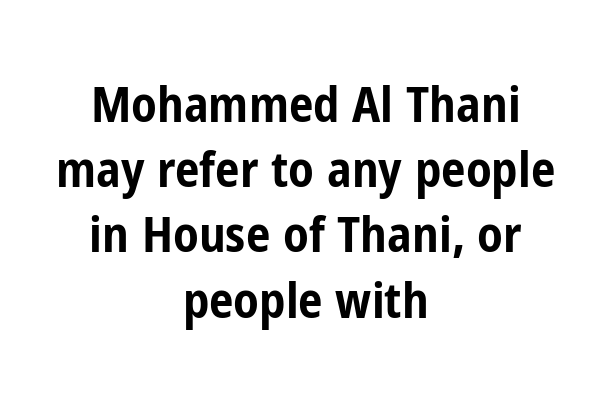
The image shows 49 px bold, condensed sans-serif type, upright; set centered, normal line spacing (1.33x), normal letter spacing, not underlined; low stroke contrast and a medium x-height.
